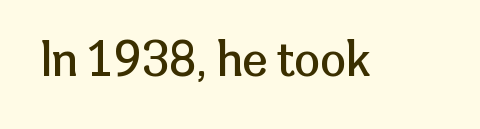
The image shows 46 px regular-weight sans-serif type, upright; set normal letter spacing, not underlined; low stroke contrast and a medium x-height.
